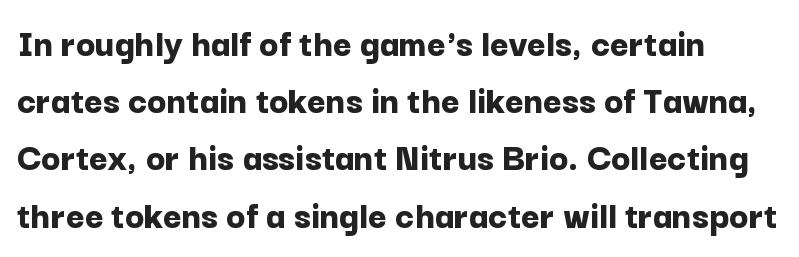
The font's upright variant was chosen for this text. The rendering anchors every line to the left-hand side. The face used here is a sans, in the tradition of grotesques and geometrics. The passage shown is typed in a proportional face where columns would drift.
